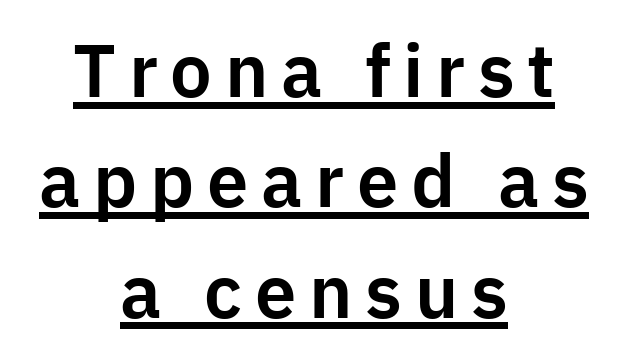
The image shows 74 px sans-serif type, upright; set centered, normal line spacing (1.49x), underlined; low stroke contrast and a medium x-height.
